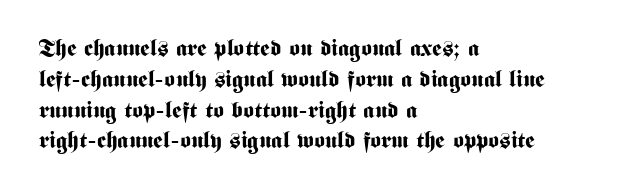
The image shows 23 px bold type, upright; set left-aligned, normal line spacing (1.34x), normal letter spacing, not underlined.
